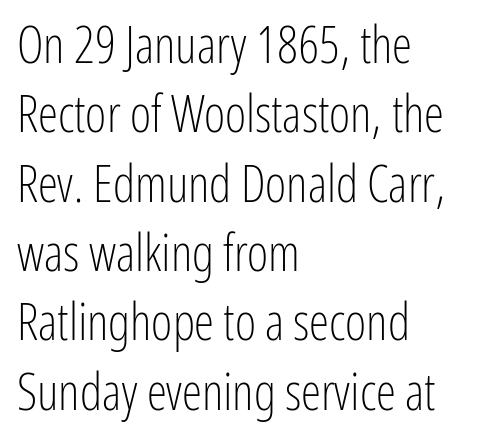
The image shows 51 px light, condensed sans-serif type, upright; set left-aligned, normal line spacing (1.36x), normal letter spacing, not underlined; low stroke contrast and a medium x-height.
